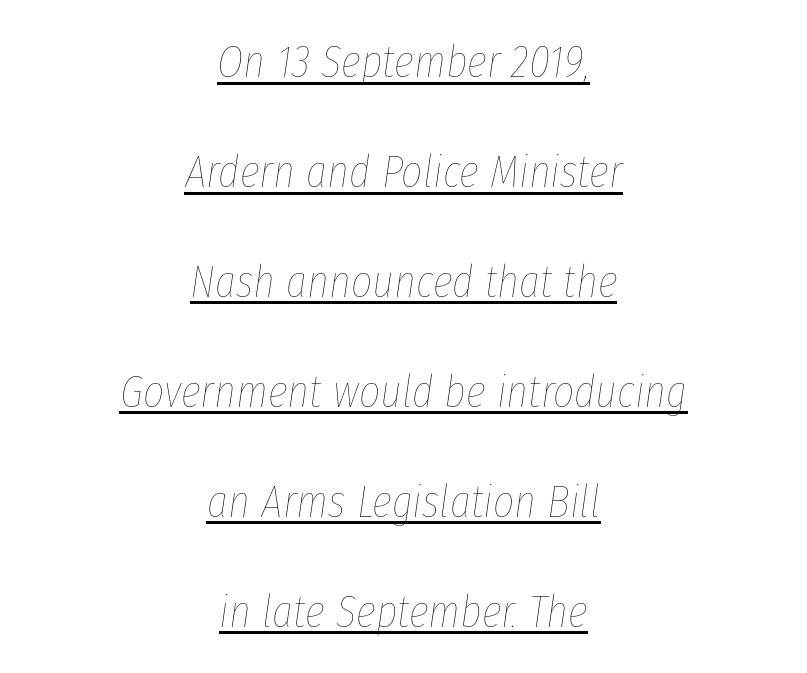
The image shows 46 px thin, condensed type, italic (leaning right); set centered, loose line spacing (2.39x), normal letter spacing, underlined; low stroke contrast and a medium x-height.
